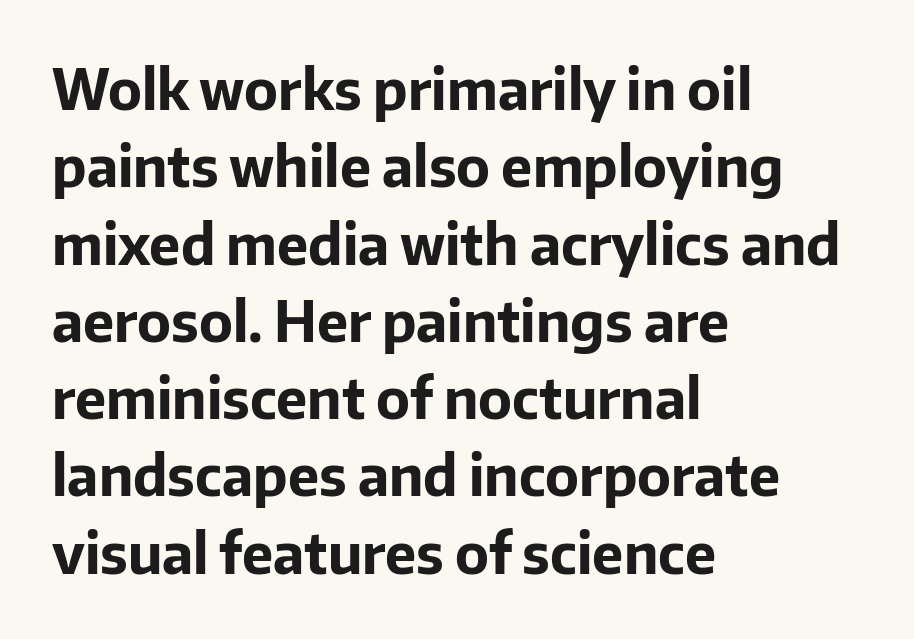
{"serif": "no", "italic": "no", "bold": "yes", "weight": "bold", "width": "normal", "stroke_contrast": "low", "x_height": "medium", "monospaced": "no", "underline": "no", "align": "left", "line_spacing": "normal", "line_spacing_ratio": 1.38, "letter_spacing": "normal", "letter_spacing_em": 0.0, "glyph_px": 56}
